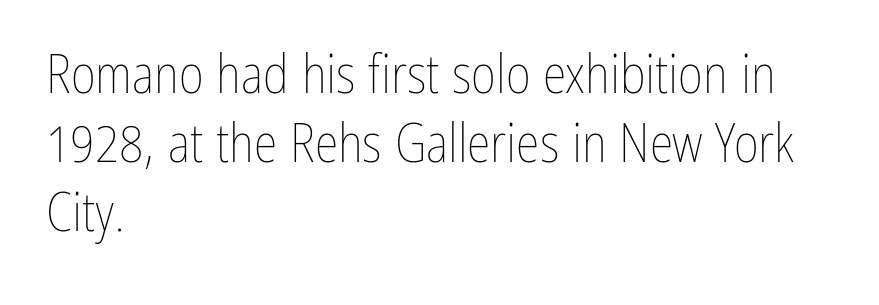
The image shows 54 px thin, condensed type, upright; set left-aligned, normal line spacing (1.28x), normal letter spacing, not underlined; low stroke contrast and a medium x-height.
